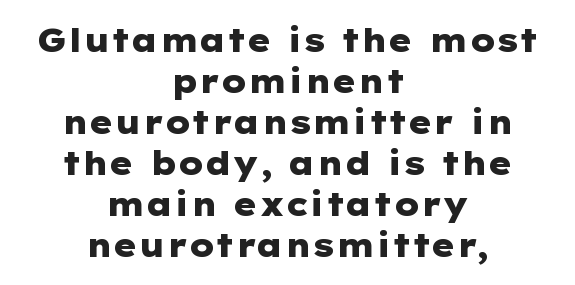
Q: Is the text bold? A: Yes.
Q: Is the text italic (slanted)? A: No, it is upright.
Q: Is the typeface a serif or a sans-serif typeface? A: Sans-serif.
Q: Is the text underlined? A: No.
Q: How is the paragraph aligned? A: Centered.
Q: Is the spacing between letters normal or unusually wide? A: Normal.
Q: Is the spacing between lines tight, normal or loose? A: Normal.
Q: Width (condensed, normal, or wide)? A: Wide.
Q: Stroke contrast? A: Low.
Q: x-height? A: Medium.
